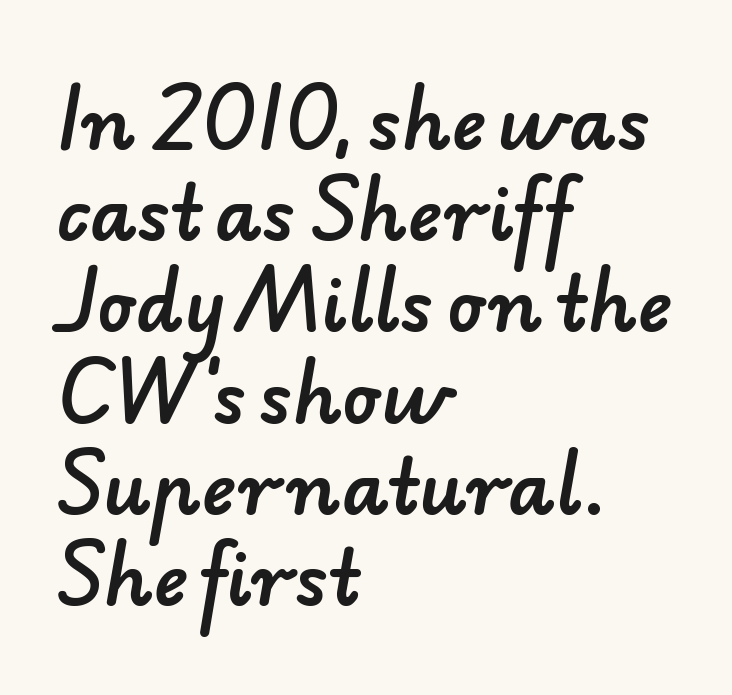
The image shows 73 px sans-serif type; set left-aligned, normal line spacing (1.25x), normal letter spacing, not underlined; low stroke contrast and a small x-height.
